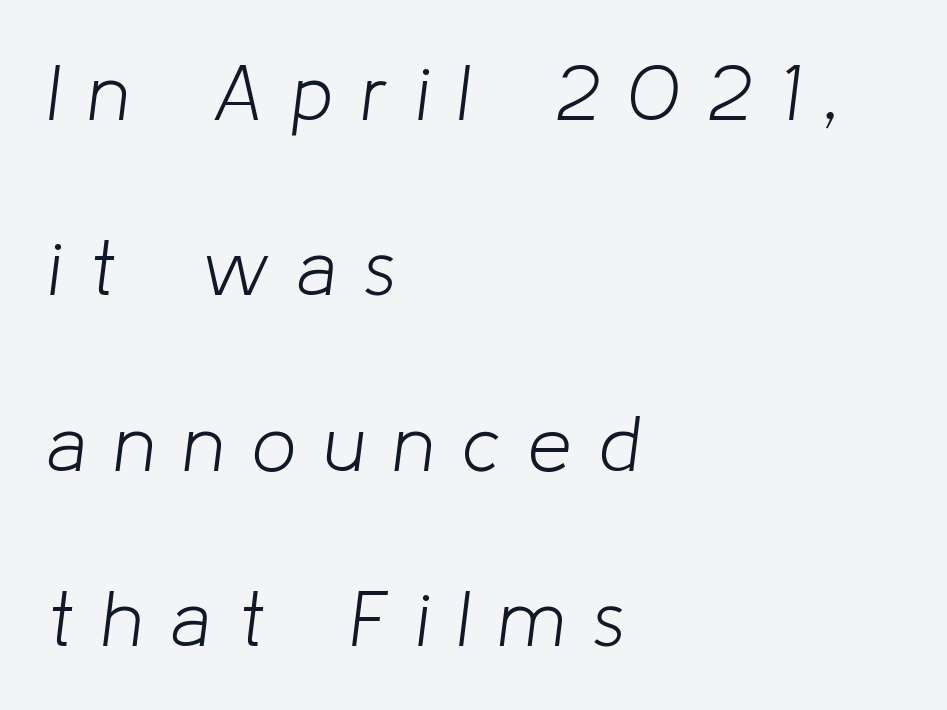
{"italic": "yes", "lean": "right", "slant_degrees": 8, "bold": "no", "weight": "light", "width": "normal", "stroke_contrast": "low", "x_height": "medium", "monospaced": "no", "underline": "no", "align": "left", "line_spacing": "loose", "line_spacing_ratio": 2.25, "letter_spacing": "wide", "letter_spacing_em": 0.36, "glyph_px": 78}
